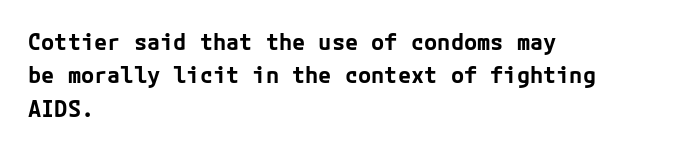
Q: Is the text bold? A: Yes.
Q: Is the text italic (slanted)? A: No, it is upright.
Q: Is the text underlined? A: No.
Q: How is the paragraph aligned? A: Left-aligned.
Q: Is the spacing between letters normal or unusually wide? A: Normal.
Q: Is the spacing between lines tight, normal or loose? A: Normal.
